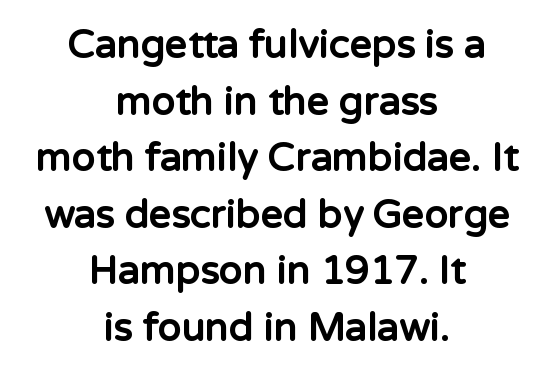
{"serif": "no", "italic": "no", "bold": "yes", "weight": "bold", "width": "normal", "stroke_contrast": "low", "x_height": "medium", "monospaced": "no", "underline": "no", "align": "center", "line_spacing": "normal", "line_spacing_ratio": 1.45, "letter_spacing": "normal", "letter_spacing_em": 0.0, "glyph_px": 39}
